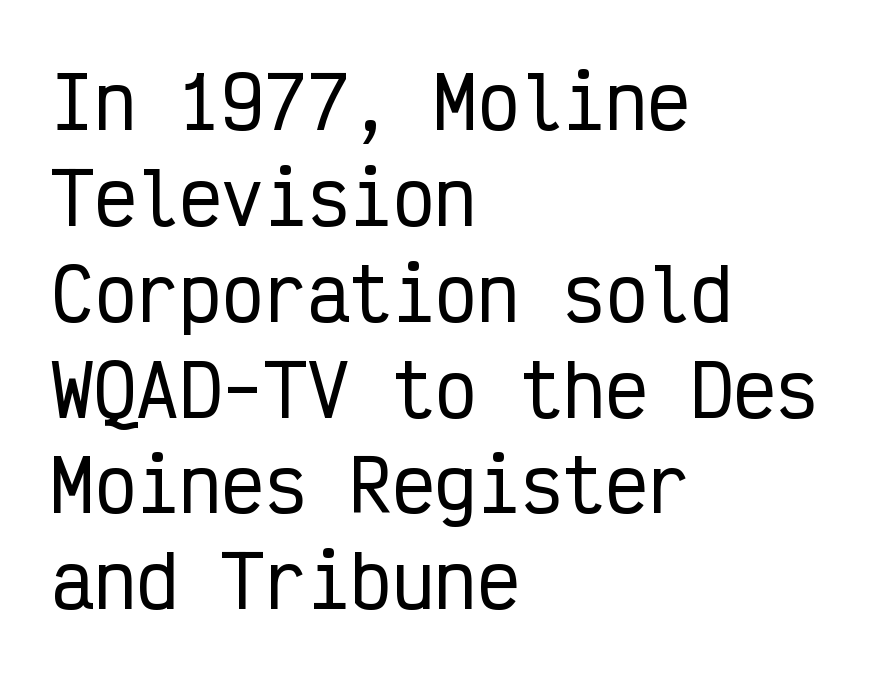
Note the uniform advance width — an 'i' takes as much space as an 'm'. Teacher's note: observe the even left margin — that is flush-left alignment. Glance below the letters and you will spot only blank space. The letters sit at their default tracking, neither squeezed nor spread. The text was rendered using a sans face with plain stroke endings.
